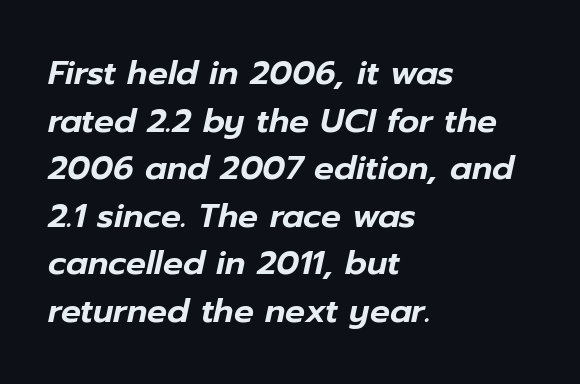
The image shows 33 px text type, italic (leaning right); set left-aligned, normal line spacing (1.44x), normal letter spacing, not underlined; low stroke contrast and a medium x-height.
